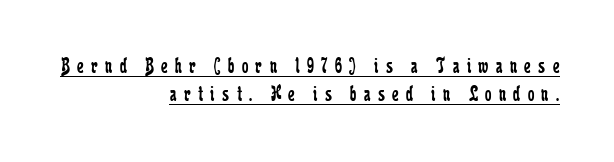
{"italic": "no", "bold": "no", "underline": "yes", "align": "right", "line_spacing_ratio": 1.2, "letter_spacing": "wide", "letter_spacing_em": 0.32, "glyph_px": 23}
